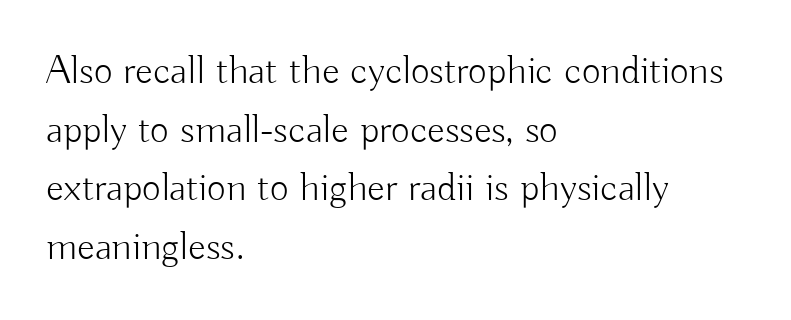
{"serif": "no", "italic": "no", "bold": "no", "weight": "light", "width": "normal", "stroke_contrast": "low", "x_height": "small", "monospaced": "no", "underline": "no", "align": "left", "line_spacing": "normal", "line_spacing_ratio": 1.43, "letter_spacing": "normal", "letter_spacing_em": 0.0, "glyph_px": 41}
